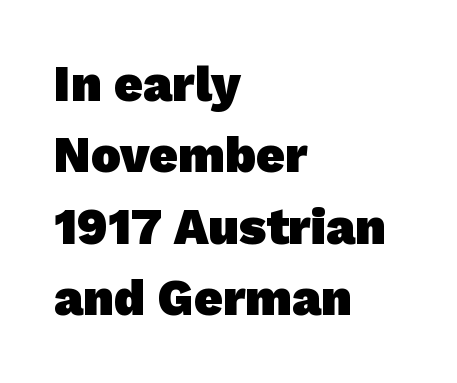
The image shows 50 px heavy sans-serif type; set left-aligned, normal line spacing (1.43x), normal letter spacing, not underlined; low stroke contrast and a medium x-height.
